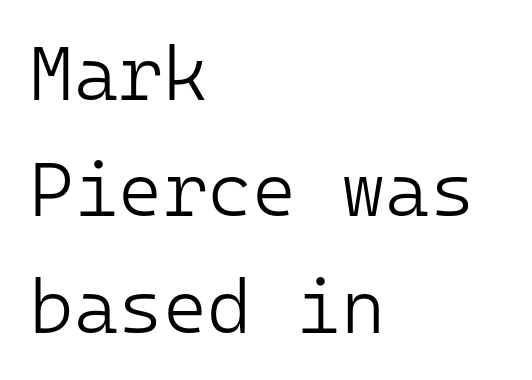
The image shows 76 px light sans-serif type, upright, monospaced; set left-aligned, normal line spacing (1.53x), normal letter spacing, not underlined; low stroke contrast and a medium x-height.
